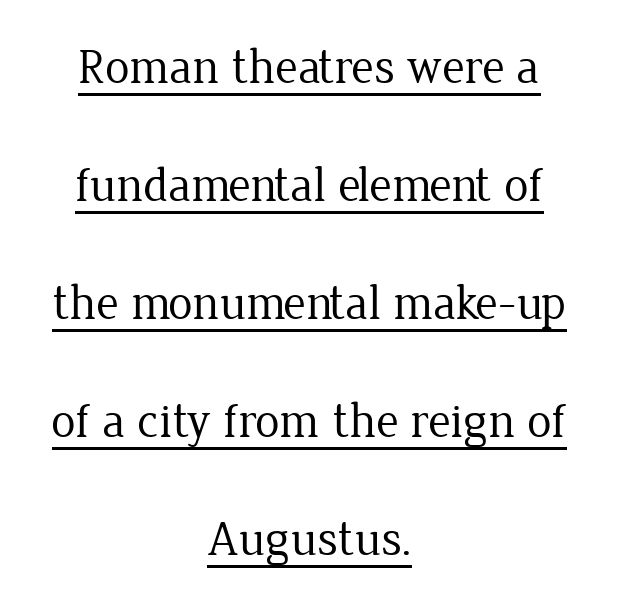
Q: Is the text bold? A: No.
Q: Is the text italic (slanted)? A: No, it is upright.
Q: Is the typeface a serif or a sans-serif typeface? A: Serif.
Q: Is the text underlined? A: Yes.
Q: How is the paragraph aligned? A: Centered.
Q: Is the spacing between letters normal or unusually wide? A: Normal.
Q: Is the spacing between lines tight, normal or loose? A: Loose.
Q: Width (condensed, normal, or wide)? A: Normal.
Q: Stroke contrast? A: Low.
Q: x-height? A: Medium.
Q: Monospaced? A: No.
